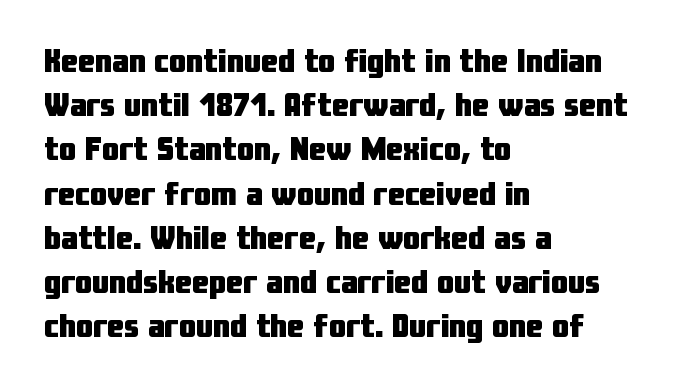
The typesetter chose a ragged-right arrangement here. The passage shown is typed in a proportional face where columns would drift. Each word holds together tightly as a unit, with standard inter-letter gaps. No feet cap the strokes, marking this as sans-serif type. A typesetter would mark this as roman, not italic. Check the space under the baseline: it is left empty.
